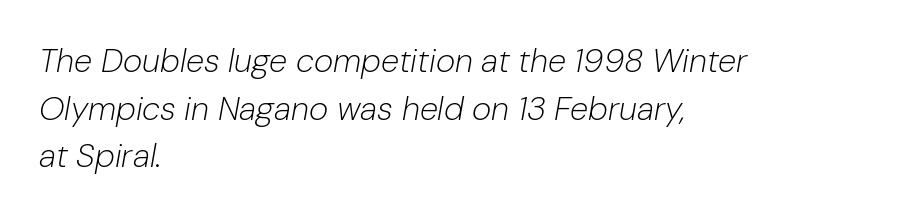
Q: Is the text bold? A: No.
Q: Is the text italic (slanted)? A: Yes, it leans right by about 10 degrees.
Q: Is the text underlined? A: No.
Q: How is the paragraph aligned? A: Left-aligned.
Q: Is the spacing between letters normal or unusually wide? A: Normal.
Q: Is the spacing between lines tight, normal or loose? A: Normal.
Q: Width (condensed, normal, or wide)? A: Normal.
Q: Stroke contrast? A: Low.
Q: x-height? A: Medium.
Q: Monospaced? A: No.
